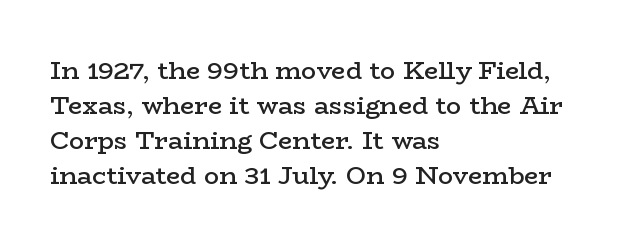
Q: Is the text bold? A: Semi-bold.
Q: Is the text italic (slanted)? A: No, it is upright.
Q: Is the text underlined? A: No.
Q: How is the paragraph aligned? A: Left-aligned.
Q: Is the spacing between letters normal or unusually wide? A: Normal.
Q: Is the spacing between lines tight, normal or loose? A: Normal.
